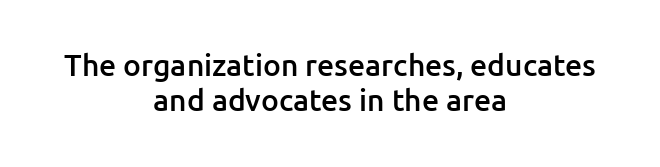
Q: Is the text bold? A: Semi-bold.
Q: Is the text italic (slanted)? A: No, it is upright.
Q: Is the typeface a serif or a sans-serif typeface? A: Sans-serif.
Q: Is the text underlined? A: No.
Q: How is the paragraph aligned? A: Centered.
Q: Is the spacing between letters normal or unusually wide? A: Normal.
Q: Width (condensed, normal, or wide)? A: Normal.
Q: Stroke contrast? A: Low.
Q: x-height? A: Medium.
Q: Monospaced? A: No.
